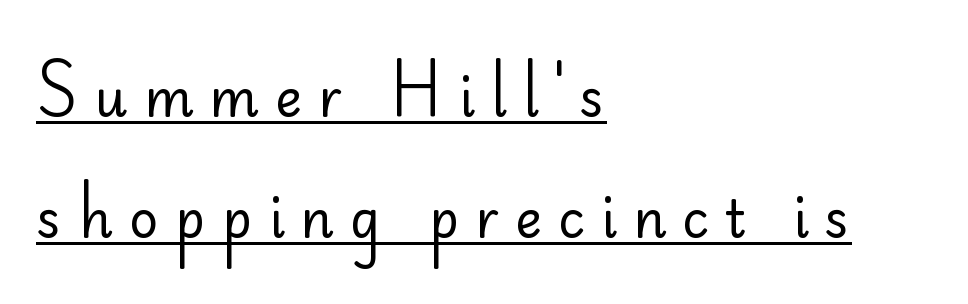
{"serif": "no", "italic": "no", "bold": "no", "weight": "regular", "width": "normal", "stroke_contrast": "low", "x_height": "small", "monospaced": "no", "underline": "yes", "align": "left", "line_spacing": "loose", "line_spacing_ratio": 2.37, "letter_spacing": "wide", "letter_spacing_em": 0.32, "glyph_px": 51}
